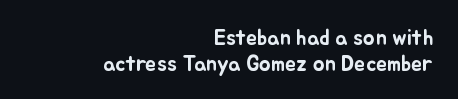
The image shows 22 px text type, upright; set right-aligned, line spacing 1.16x, normal letter spacing, not underlined.
